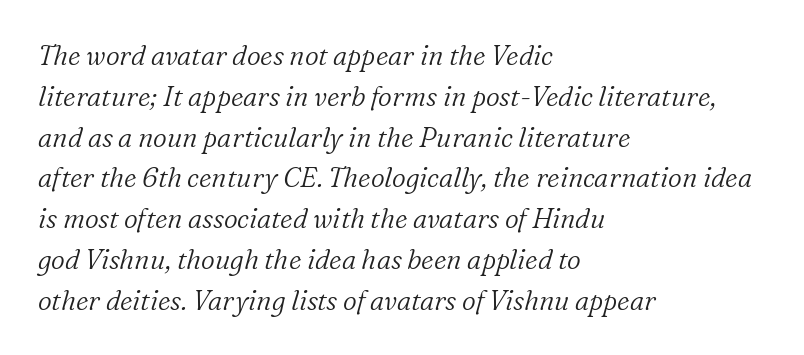
The image shows 27 px text type, italic (leaning right); set left-aligned, normal line spacing (1.51x), normal letter spacing, not underlined.
